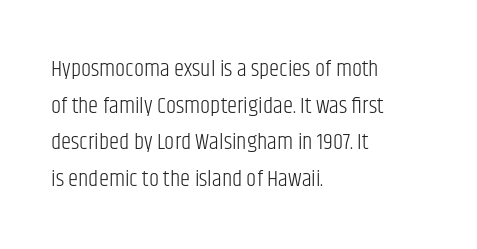
The image shows 23 px text type, upright; set left-aligned, normal line spacing (1.59x), normal letter spacing, not underlined.
